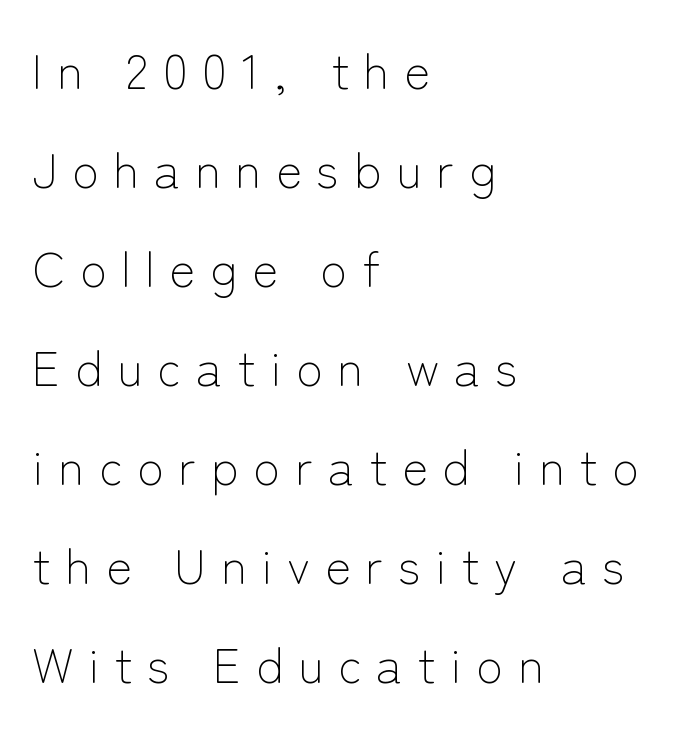
Q: Is the text bold? A: No.
Q: Is the text italic (slanted)? A: No, it is upright.
Q: Is the typeface a serif or a sans-serif typeface? A: Sans-serif.
Q: Is the text underlined? A: No.
Q: How is the paragraph aligned? A: Left-aligned.
Q: Is the spacing between letters normal or unusually wide? A: Unusually wide.
Q: Is the spacing between lines tight, normal or loose? A: Loose.
Q: Width (condensed, normal, or wide)? A: Normal.
Q: Stroke contrast? A: Low.
Q: x-height? A: Medium.
Q: Monospaced? A: No.
